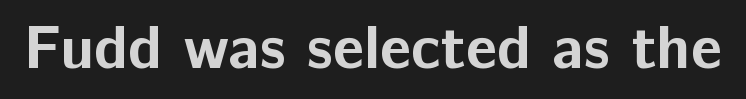
The image shows 62 px bold sans-serif type, upright; set normal letter spacing, not underlined; low stroke contrast and a medium x-height.
